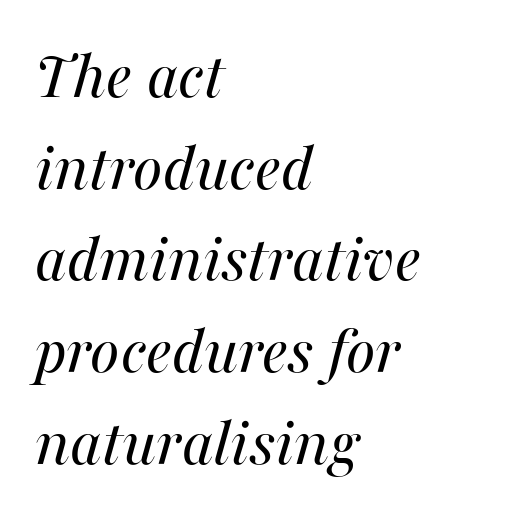
{"italic": "yes", "lean": "right", "slant_degrees": 16, "bold": "no", "weight": "regular", "width": "normal", "stroke_contrast": "medium", "x_height": "medium", "monospaced": "no", "underline": "no", "align": "left", "line_spacing": "normal", "line_spacing_ratio": 1.31, "letter_spacing": "normal", "letter_spacing_em": 0.0, "glyph_px": 70}
